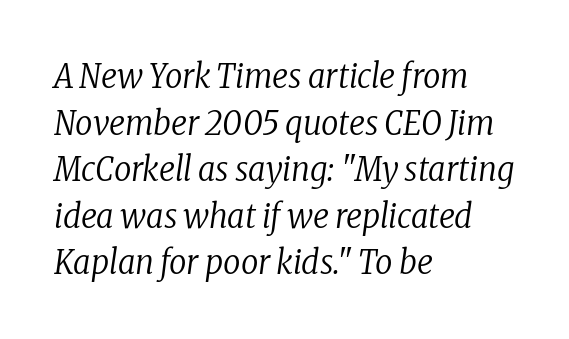
The image shows 34 px regular-weight, condensed serif type, italic (leaning right); set left-aligned, normal line spacing (1.37x), normal letter spacing, not underlined; low stroke contrast and a medium x-height.
